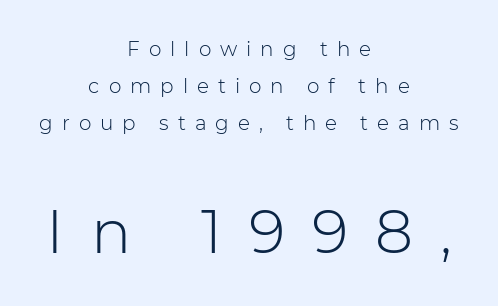
The image shows 60 px light sans-serif type, upright; set centered, line spacing 1.84x, unusually wide letter spacing (+0.45 em), not underlined; the second (bottom) block is 3.0x larger; low stroke contrast and a medium x-height.
